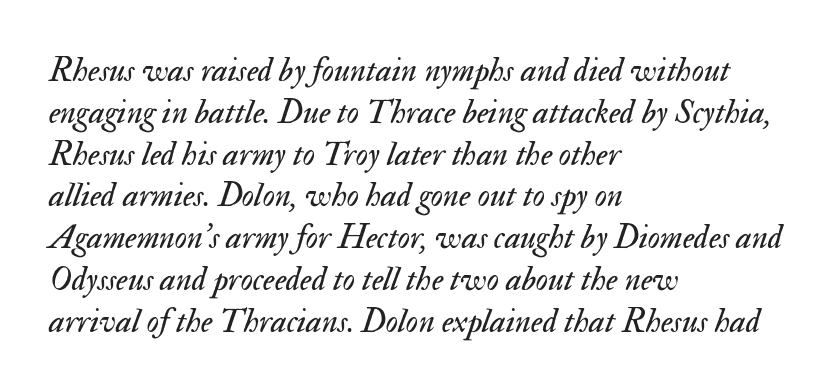
Q: Is the text bold? A: No.
Q: Is the text italic (slanted)? A: Yes, it leans right by about 17 degrees.
Q: Is the text underlined? A: No.
Q: How is the paragraph aligned? A: Left-aligned.
Q: Is the spacing between letters normal or unusually wide? A: Normal.
Q: Width (condensed, normal, or wide)? A: Normal.
Q: Stroke contrast? A: Medium.
Q: x-height? A: Small.
Q: Monospaced? A: No.
